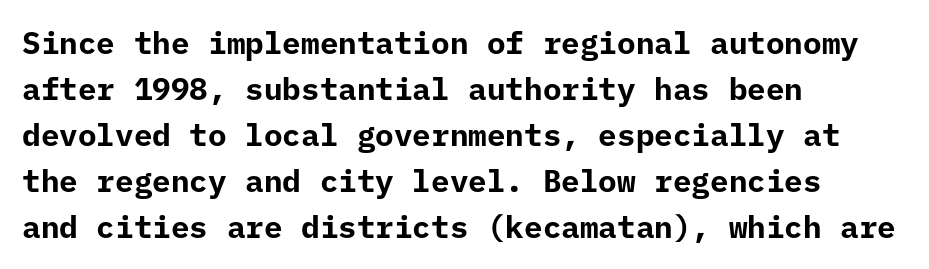
Q: Is the text bold? A: Yes.
Q: Is the text italic (slanted)? A: No, it is upright.
Q: Is the typeface a serif or a sans-serif typeface? A: Sans-serif.
Q: Is the text underlined? A: No.
Q: How is the paragraph aligned? A: Left-aligned.
Q: Is the spacing between letters normal or unusually wide? A: Normal.
Q: Is the spacing between lines tight, normal or loose? A: Normal.
Q: Width (condensed, normal, or wide)? A: Normal.
Q: Stroke contrast? A: Low.
Q: x-height? A: Medium.
Q: Monospaced? A: Yes.
